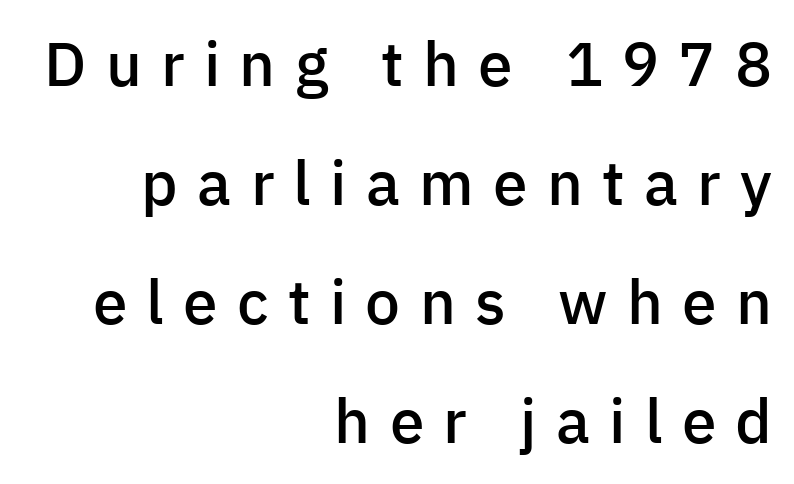
{"serif": "no", "italic": "no", "bold": "semi", "weight": "semibold", "width": "normal", "stroke_contrast": "low", "x_height": "medium", "monospaced": "no", "underline": "no", "align": "right", "line_spacing": "loose", "line_spacing_ratio": 1.92, "letter_spacing": "wide", "letter_spacing_em": 0.31, "glyph_px": 62}
